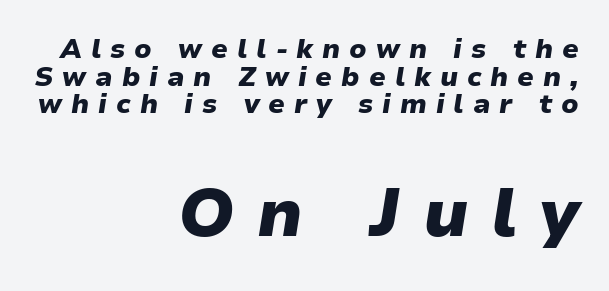
The image shows 68 px heavy type, italic (leaning right); set right-aligned, tight line spacing (1.02x), unusually wide letter spacing (+0.33 em), not underlined; the second (bottom) block is 2.52x larger; low stroke contrast and a medium x-height.
